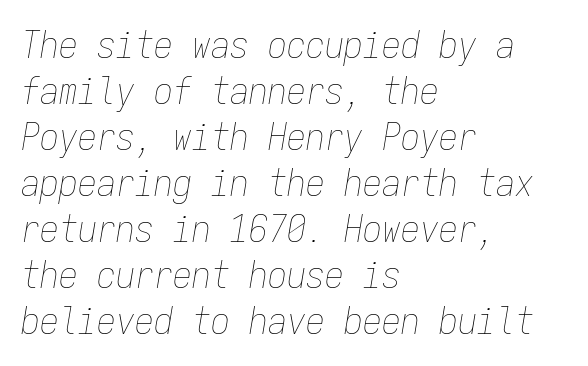
{"italic": "yes", "lean": "right", "slant_degrees": 9, "bold": "no", "weight": "thin", "width": "condensed", "stroke_contrast": "low", "x_height": "medium", "monospaced": "yes", "underline": "no", "align": "left", "line_spacing_ratio": 1.21, "letter_spacing": "normal", "letter_spacing_em": 0.0, "glyph_px": 38}
